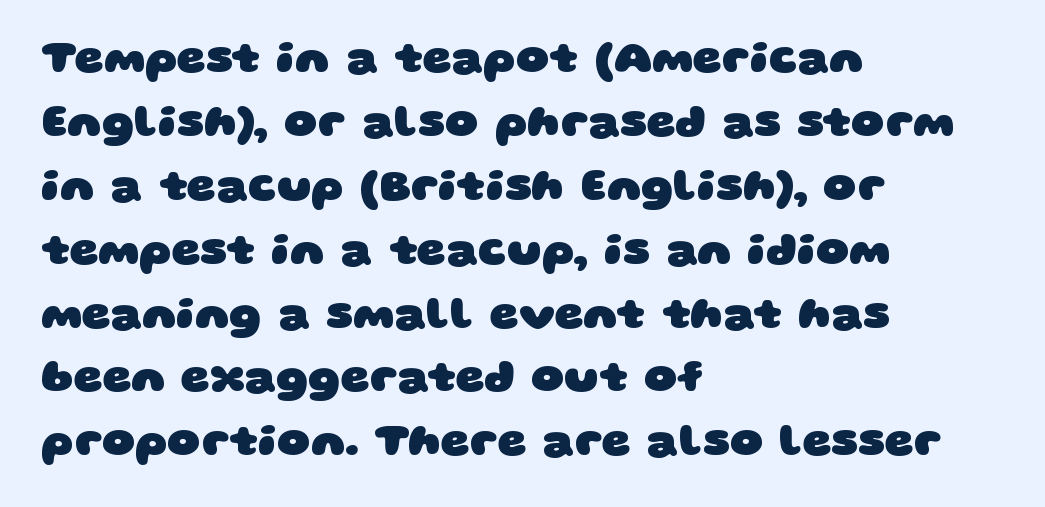
Q: Is the text bold? A: Yes.
Q: Is the typeface a serif or a sans-serif typeface? A: Sans-serif.
Q: Is the text underlined? A: No.
Q: How is the paragraph aligned? A: Left-aligned.
Q: Is the spacing between letters normal or unusually wide? A: Normal.
Q: Is the spacing between lines tight, normal or loose? A: Normal.
Q: Width (condensed, normal, or wide)? A: Wide.
Q: Stroke contrast? A: Low.
Q: x-height? A: Large.
Q: Monospaced? A: No.
